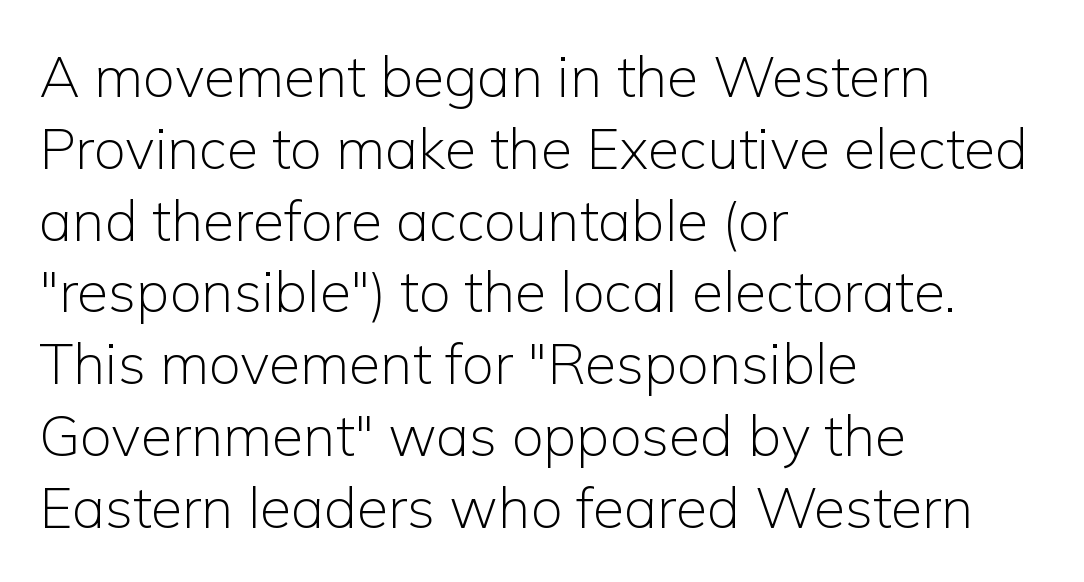
The image shows 57 px light sans-serif type, upright; set left-aligned, normal line spacing (1.26x), normal letter spacing, not underlined; low stroke contrast and a medium x-height.
